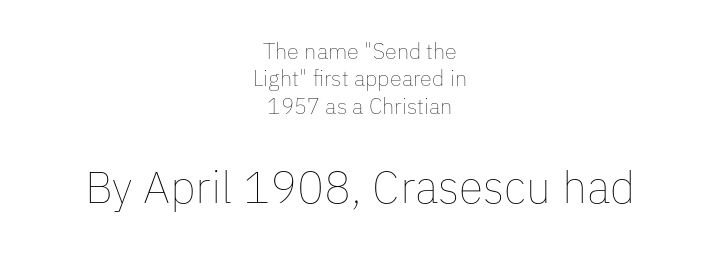
Q: Is the text bold? A: No.
Q: Is the text italic (slanted)? A: No, it is upright.
Q: Is the text underlined? A: No.
Q: How is the paragraph aligned? A: Centered.
Q: Is the spacing between letters normal or unusually wide? A: Normal.
Q: Is the spacing between lines tight, normal or loose? A: Normal.
Q: Which block of text is set in a larger size, the first (top) or the second (bottom)? A: The second (bottom) one.
Q: Width (condensed, normal, or wide)? A: Normal.
Q: Stroke contrast? A: Low.
Q: x-height? A: Medium.
Q: Monospaced? A: No.
